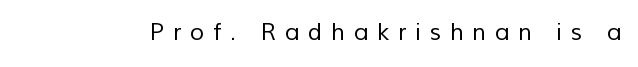
The image shows 23 px text type; set unusually wide letter spacing (+0.39 em), not underlined.
